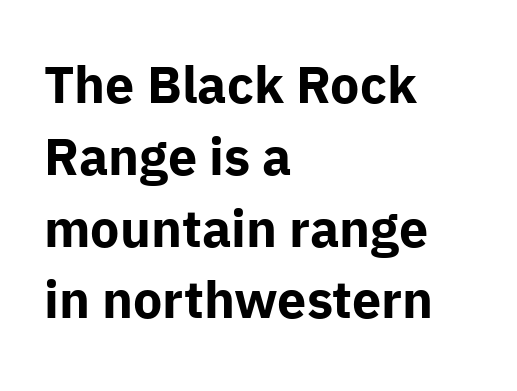
{"serif": "no", "italic": "no", "bold": "yes", "weight": "bold", "width": "normal", "stroke_contrast": "low", "x_height": "medium", "monospaced": "no", "underline": "no", "align": "left", "line_spacing": "normal", "line_spacing_ratio": 1.38, "letter_spacing": "normal", "letter_spacing_em": 0.0, "glyph_px": 52}
